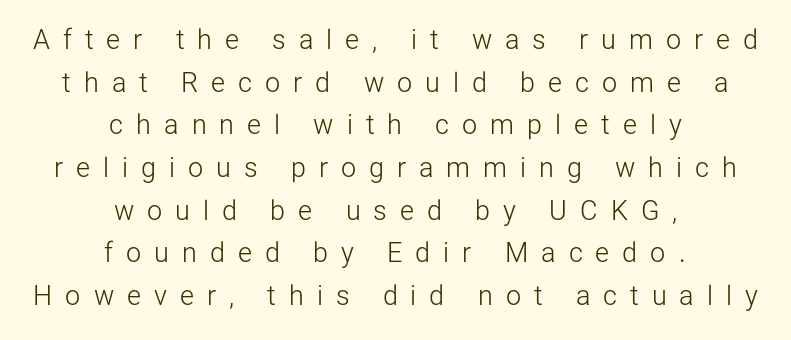
{"italic": "no", "bold": "no", "underline": "no", "align": "center", "line_spacing": "normal", "line_spacing_ratio": 1.58, "letter_spacing": "wide", "letter_spacing_em": 0.48, "glyph_px": 27}
